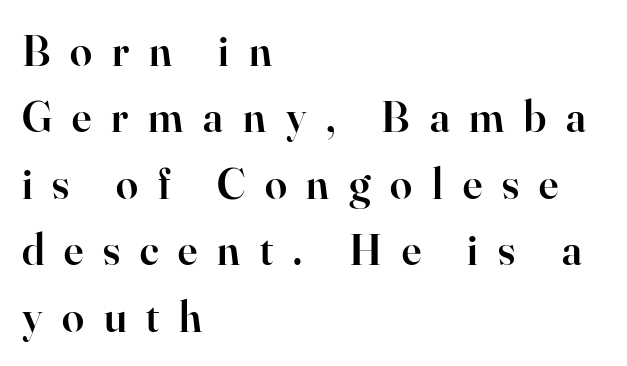
Q: Is the text bold? A: Semi-bold.
Q: Is the text italic (slanted)? A: No, it is upright.
Q: Is the typeface a serif or a sans-serif typeface? A: Serif.
Q: Is the text underlined? A: No.
Q: How is the paragraph aligned? A: Left-aligned.
Q: Is the spacing between letters normal or unusually wide? A: Unusually wide.
Q: Is the spacing between lines tight, normal or loose? A: Normal.
Q: Width (condensed, normal, or wide)? A: Normal.
Q: Stroke contrast? A: High.
Q: x-height? A: Small.
Q: Monospaced? A: No.
